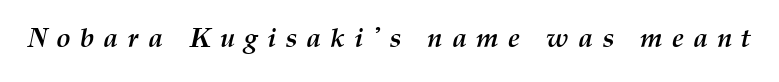
Would a proofreader flag this as italicized? Yes. The letters are spread apart with noticeably loose tracking. Rule under the text: the space is simply empty. Set as a true bold cut, around the 700 mark.
